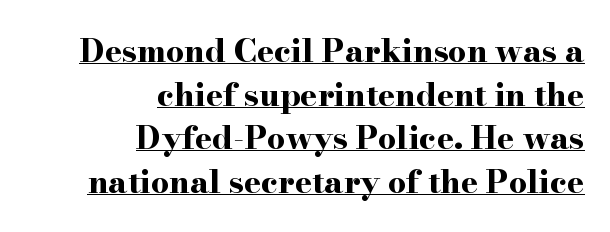
{"serif": "yes", "italic": "no", "bold": "yes", "weight": "bold", "width": "wide", "stroke_contrast": "high", "x_height": "small", "monospaced": "no", "underline": "yes", "align": "right", "line_spacing": "normal", "line_spacing_ratio": 1.36, "letter_spacing": "normal", "letter_spacing_em": 0.0, "glyph_px": 32}
